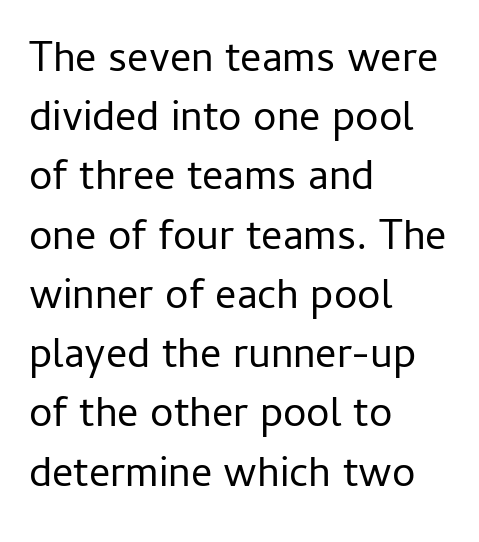
The image shows 42 px regular-weight sans-serif type, upright; set left-aligned, normal line spacing (1.41x), normal letter spacing, not underlined; low stroke contrast and a medium x-height.
